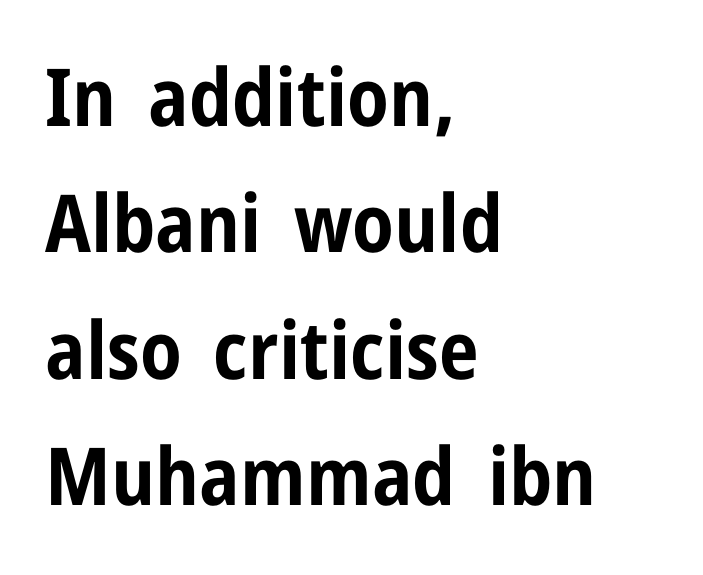
Is there much room between lines? A standard amount, neither cramped nor airy. A full-strength bold gives these letters their thick strokes. In terms of letterform style, serifs are entirely absent. Teacher's note: observe the even left margin — that is flush-left alignment. The words here are not underlined. The typography opts for an upright posture over an oblique one.
